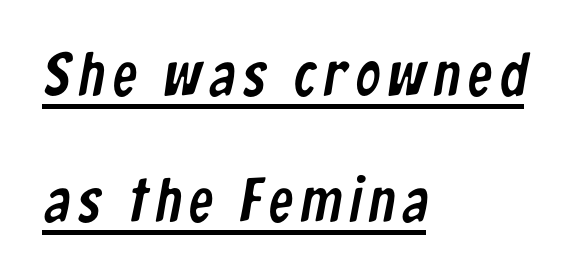
Is the block centered? No — it sits flush against the left margin. Examine the stroke ends and you'll find no serifs. You could not count columns in this text — the font is proportionally spaced. A continuous stroke trails under the words, as in a hyperlink. You could fit nearly another row in the gap between these rows.
